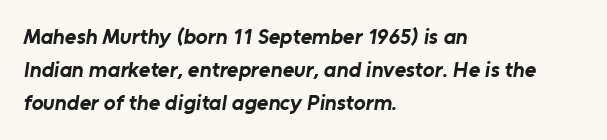
Q: Is the text bold? A: Yes.
Q: Is the text underlined? A: No.
Q: How is the paragraph aligned? A: Left-aligned.
Q: Is the spacing between letters normal or unusually wide? A: Normal.
Q: Is the spacing between lines tight, normal or loose? A: Normal.
